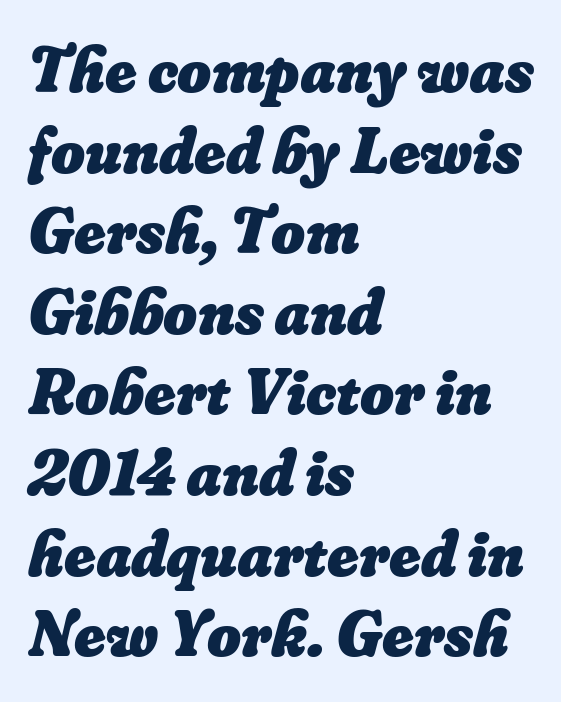
No extra tracking has been applied to these lines. Decoration check: the copy has no underline. If you drew a ruler down the left edge, every line would touch it. As a designer I'd log this as weight 700, bold. The rendering uses natural spacing where letterforms have individual widths.
